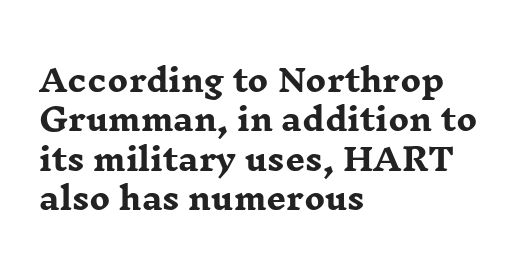
On the weight axis this lands at bold, roughly 700. Regular leading. Compared with a centered layout, this one pins lines to the left instead. Quick note: underline off. I'd call this a serif setting — the letters wear small feet.
